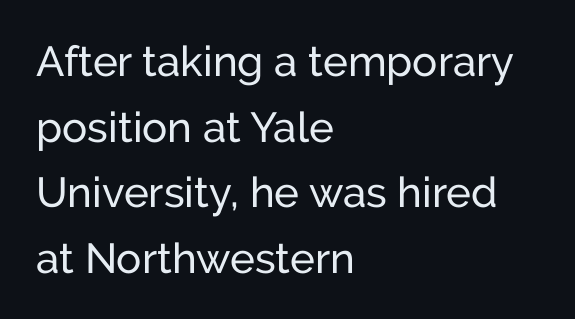
Ascenders rise straight up at ninety degrees. A normal amount of white space separates one row of letters from the next. Alignment: flush left. Examine the stroke ends and you'll find no serifs. Spacing between characters is what you'd get straight out of the box.
